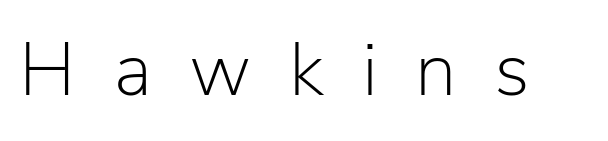
{"serif": "no", "italic": "no", "bold": "no", "weight": "light", "width": "normal", "stroke_contrast": "low", "x_height": "medium", "monospaced": "no", "underline": "no", "letter_spacing": "wide", "letter_spacing_em": 0.5, "glyph_px": 75}
